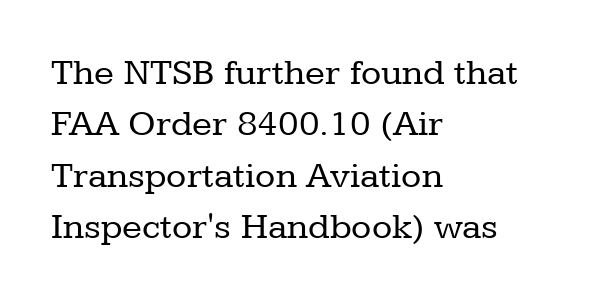
The image shows 37 px regular-weight serif type, upright; set left-aligned, normal line spacing (1.39x), normal letter spacing, not underlined; low stroke contrast and a medium x-height.
